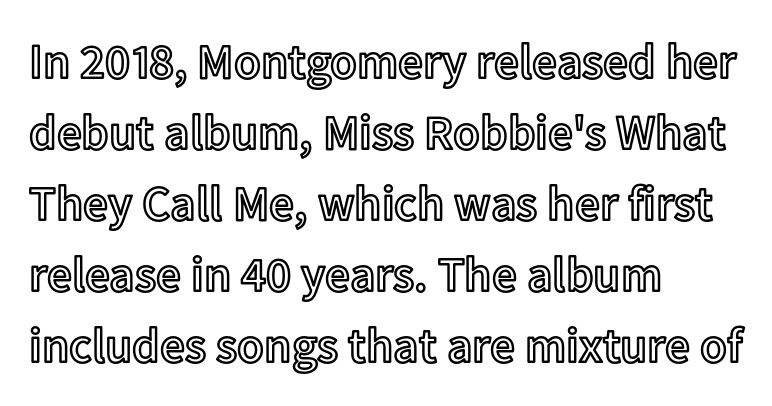
{"italic": "no", "width": "normal", "x_height": "medium", "monospaced": "no", "underline": "no", "align": "left", "line_spacing": "normal", "line_spacing_ratio": 1.45, "letter_spacing": "normal", "letter_spacing_em": 0.0, "glyph_px": 49}
